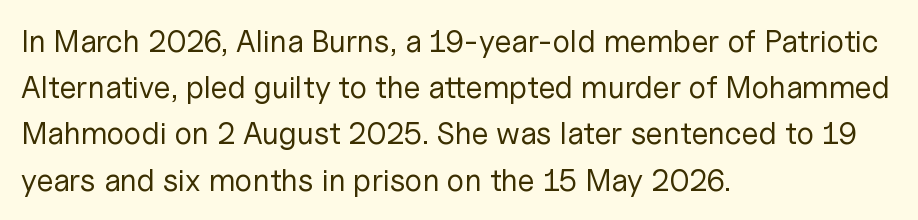
Q: Is the text bold? A: No.
Q: Is the text italic (slanted)? A: No, it is upright.
Q: Is the typeface a serif or a sans-serif typeface? A: Sans-serif.
Q: Is the text underlined? A: No.
Q: How is the paragraph aligned? A: Left-aligned.
Q: Is the spacing between letters normal or unusually wide? A: Normal.
Q: Is the spacing between lines tight, normal or loose? A: Normal.
Q: Width (condensed, normal, or wide)? A: Normal.
Q: Stroke contrast? A: Low.
Q: x-height? A: Medium.
Q: Monospaced? A: No.
